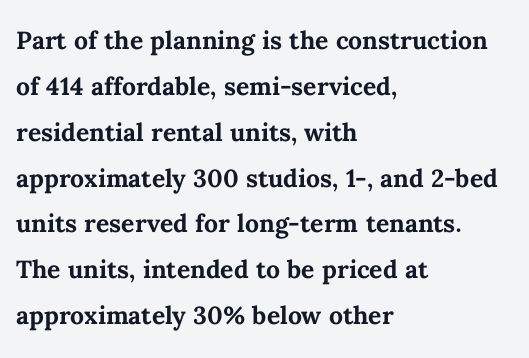
The image shows 33 px semibold type, upright; set left-aligned, normal line spacing (1.39x), normal letter spacing, not underlined; medium stroke contrast and a medium x-height.
